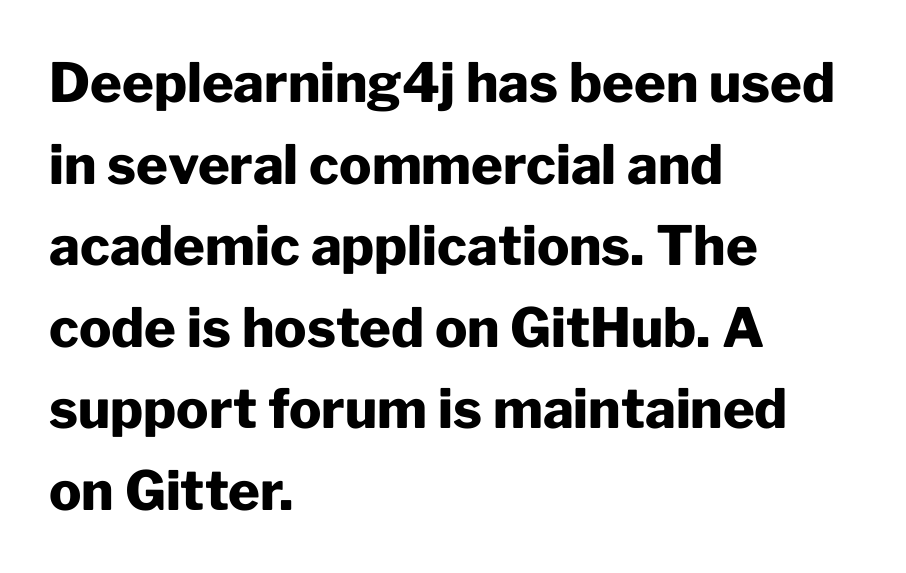
{"serif": "no", "italic": "no", "bold": "yes", "weight": "heavy", "width": "normal", "stroke_contrast": "low", "x_height": "medium", "monospaced": "no", "underline": "no", "align": "left", "line_spacing": "normal", "line_spacing_ratio": 1.51, "letter_spacing": "normal", "letter_spacing_em": 0.0, "glyph_px": 54}
